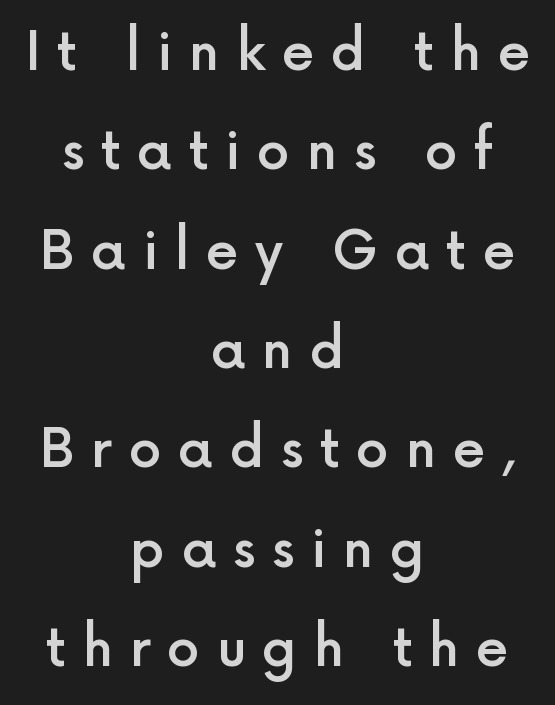
The image shows 52 px semibold sans-serif type, upright; set centered, loose line spacing (1.91x), unusually wide letter spacing (+0.32 em), not underlined; a medium x-height.
